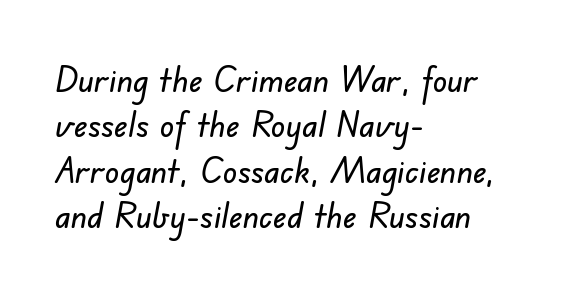
{"serif": "no", "width": "normal", "stroke_contrast": "low", "x_height": "small", "monospaced": "no", "underline": "no", "align": "left", "line_spacing": "normal", "line_spacing_ratio": 1.26, "letter_spacing": "normal", "letter_spacing_em": 0.0, "glyph_px": 36}
